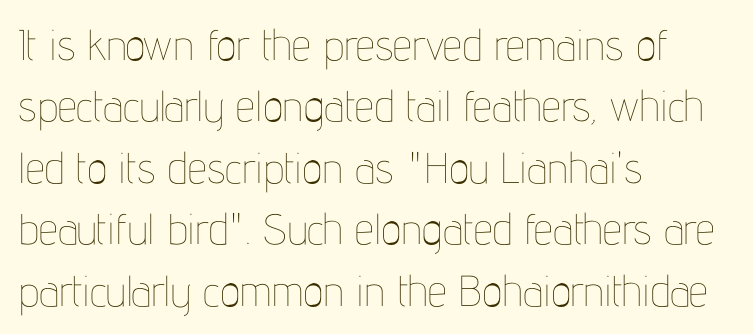
The image shows 43 px thin, condensed type, upright; set left-aligned, normal line spacing (1.43x), normal letter spacing, not underlined; low stroke contrast and a medium x-height.
